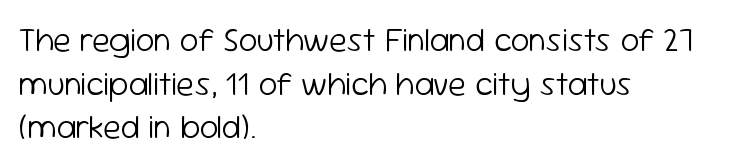
The image shows 33 px light sans-serif type, upright; set left-aligned, normal line spacing (1.32x), normal letter spacing, not underlined; low stroke contrast and a medium x-height.
